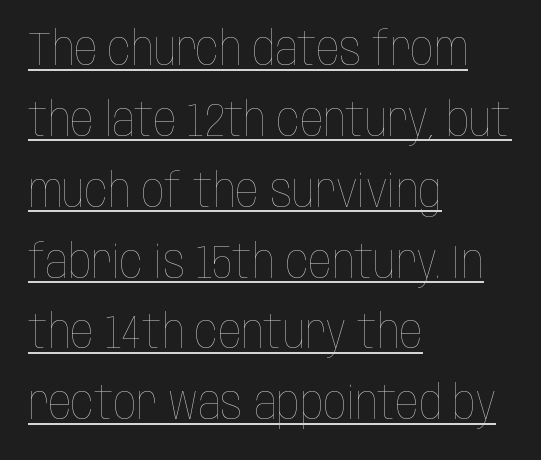
A quiet, ordinary-to-light weight characterises the typeface. Posture: vertical. Look at the tracking — it's just the regular setting, nothing added. Which margin do the lines hug? The left one — the right edge is uneven. Notice how a bar underscores the lettering throughout. Vertically, the passage feels balanced, rows spaced as you'd expect.
